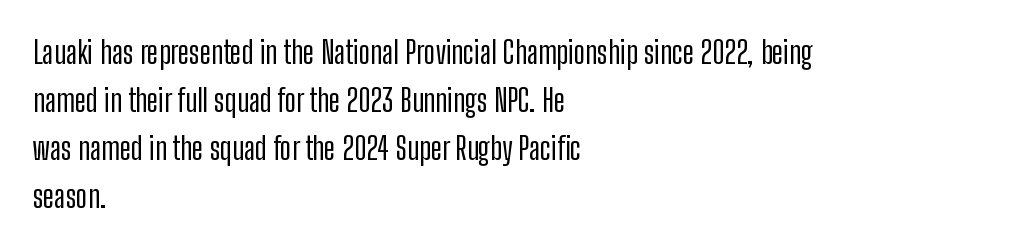
{"serif": "no", "italic": "no", "width": "condensed", "stroke_contrast": "low", "x_height": "medium", "monospaced": "no", "underline": "no", "align": "left", "line_spacing": "normal", "line_spacing_ratio": 1.55, "letter_spacing": "normal", "letter_spacing_em": 0.0, "glyph_px": 31}
